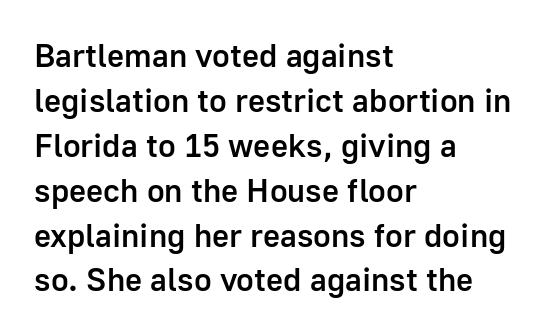
Q: Is the text bold? A: Semi-bold.
Q: Is the text italic (slanted)? A: No, it is upright.
Q: Is the typeface a serif or a sans-serif typeface? A: Sans-serif.
Q: Is the text underlined? A: No.
Q: How is the paragraph aligned? A: Left-aligned.
Q: Is the spacing between letters normal or unusually wide? A: Normal.
Q: Is the spacing between lines tight, normal or loose? A: Normal.
Q: Width (condensed, normal, or wide)? A: Normal.
Q: Stroke contrast? A: Low.
Q: x-height? A: Medium.
Q: Monospaced? A: No.
